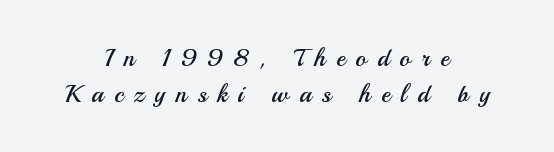
{"bold": "no", "underline": "no", "align": "center", "line_spacing": "normal", "line_spacing_ratio": 1.44, "letter_spacing": "wide", "letter_spacing_em": 0.42, "glyph_px": 25}
